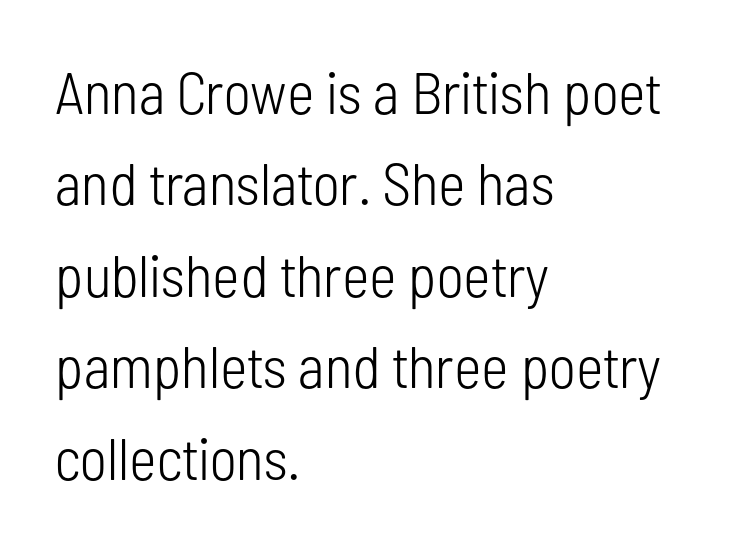
The image shows 59 px light, condensed sans-serif type, upright; set left-aligned, normal line spacing (1.55x), normal letter spacing, not underlined; low stroke contrast and a medium x-height.
